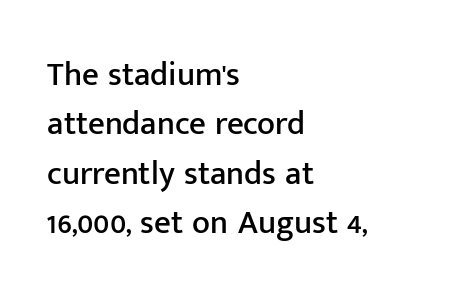
The designer left line spacing at the default. Casual observation: everything's shoved over to the left. These lines were composed using upright roman letters. Varying glyph widths throughout — classic text-font behaviour. This rendering features lettering with no underline. Each letter's strokes conclude bluntly, with no projecting serifs.
